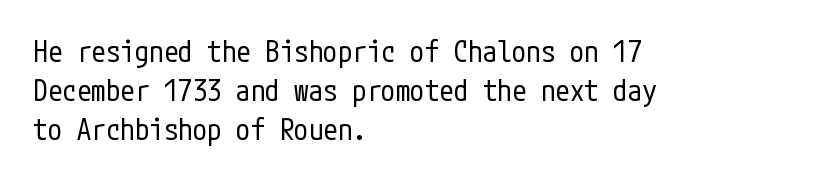
{"serif": "no", "italic": "no", "bold": "no", "weight": "regular", "width": "condensed", "stroke_contrast": "low", "x_height": "medium", "underline": "no", "align": "left", "line_spacing": "normal", "line_spacing_ratio": 1.35, "letter_spacing": "normal", "letter_spacing_em": 0.0, "glyph_px": 29}
